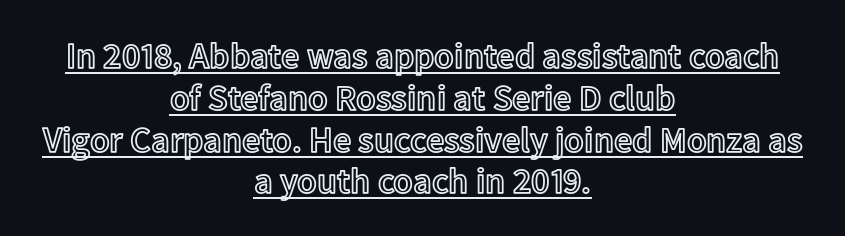
Ascenders rise straight up at ninety degrees. Looks like someone drew a line under every word here. The letters advance in unequal steps, a hallmark of proportional type. These lines keep a tight, regular rhythm from letter to letter. The setting favours the middle, as headings and verse often do.
